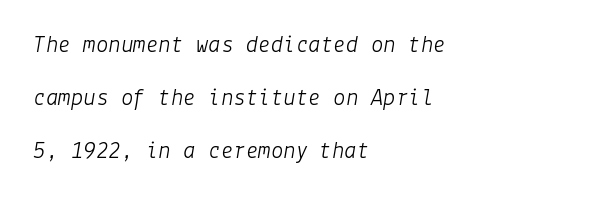
The image shows 25 px text type, italic (leaning right); set left-aligned, loose line spacing (2.13x), normal letter spacing, not underlined.
